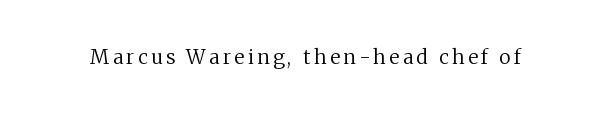
{"italic": "no", "bold": "no", "underline": "no", "glyph_px": 20}
